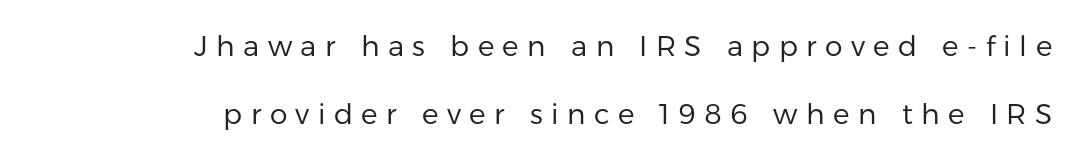
Q: Is the text bold? A: No.
Q: Is the text italic (slanted)? A: No, it is upright.
Q: Is the typeface a serif or a sans-serif typeface? A: Sans-serif.
Q: Is the text underlined? A: No.
Q: How is the paragraph aligned? A: Right-aligned.
Q: Is the spacing between letters normal or unusually wide? A: Unusually wide.
Q: Is the spacing between lines tight, normal or loose? A: Loose.
Q: Width (condensed, normal, or wide)? A: Normal.
Q: Stroke contrast? A: Low.
Q: x-height? A: Medium.
Q: Monospaced? A: No.
